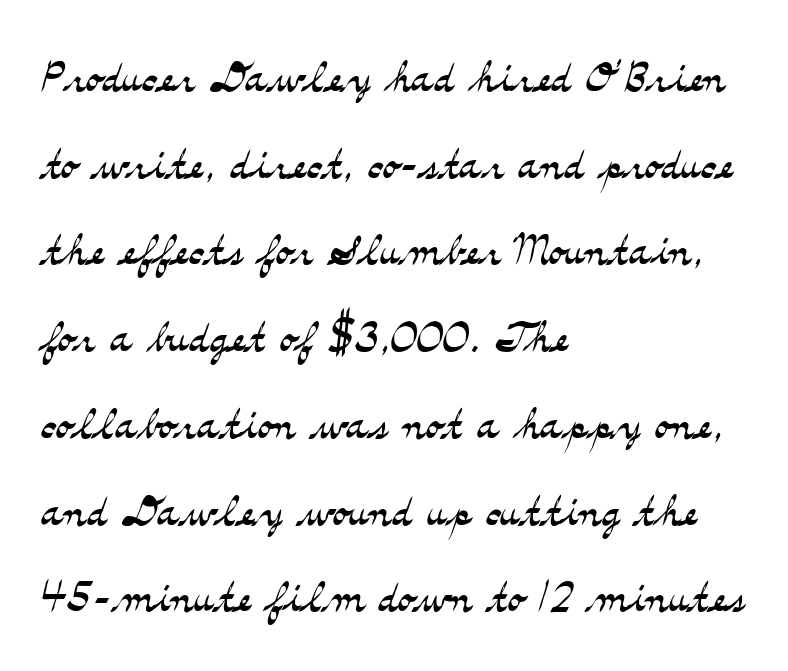
The image shows 59 px light, wide serif type; set left-aligned, normal line spacing (1.47x), normal letter spacing, not underlined; medium stroke contrast and a small x-height.
